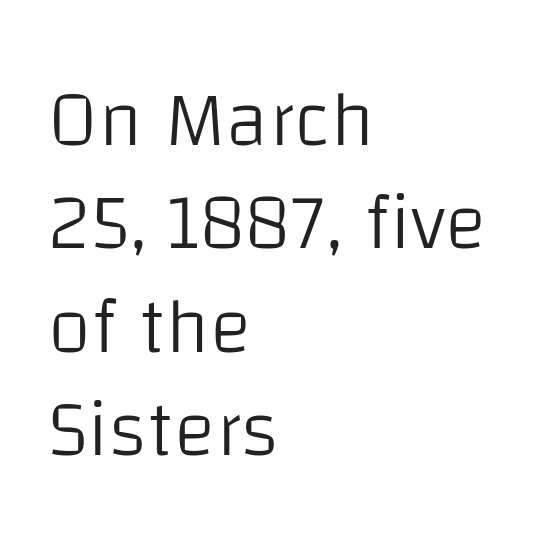
{"serif": "no", "italic": "no", "bold": "no", "weight": "light", "width": "normal", "stroke_contrast": "low", "x_height": "large", "monospaced": "no", "underline": "no", "align": "left", "line_spacing": "normal", "line_spacing_ratio": 1.31, "letter_spacing": "normal", "letter_spacing_em": 0.0, "glyph_px": 79}
